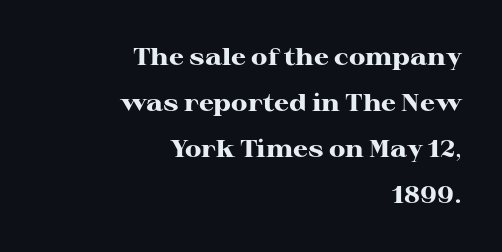
These lines stand farther apart than default settings would place them. The glyphs are unaccompanied by any horizontal stroke below them. Short note: letters normally spaced. Typesetter's note: full bold, strokes at maximum text heaviness. The paragraph shown leans on its right margin. Every stem runs plumb, perpendicular to the baseline.
